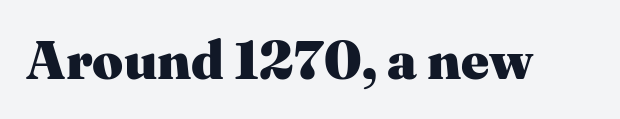
Q: Is the text bold? A: Yes.
Q: Is the text italic (slanted)? A: No, it is upright.
Q: Is the typeface a serif or a sans-serif typeface? A: Serif.
Q: Is the text underlined? A: No.
Q: Is the spacing between letters normal or unusually wide? A: Normal.
Q: Width (condensed, normal, or wide)? A: Normal.
Q: Stroke contrast? A: Medium.
Q: x-height? A: Medium.
Q: Monospaced? A: No.
